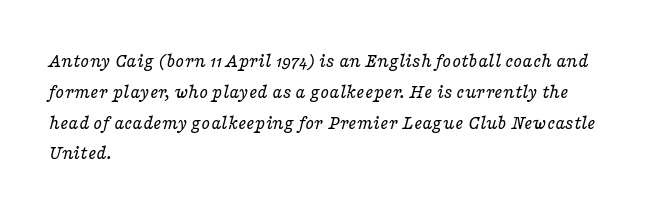
{"italic": "yes", "lean": "right", "slant_degrees": 16, "bold": "no", "underline": "no", "align": "left", "line_spacing": "normal", "line_spacing_ratio": 1.54, "letter_spacing": "normal", "letter_spacing_em": 0.0, "glyph_px": 20}
